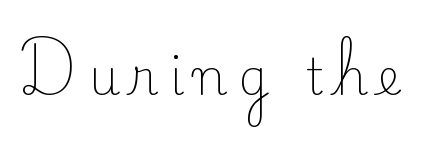
Q: Is the text bold? A: No.
Q: Is the text italic (slanted)? A: No, it is upright.
Q: Is the typeface a serif or a sans-serif typeface? A: Serif.
Q: Is the text underlined? A: No.
Q: Is the spacing between letters normal or unusually wide? A: Unusually wide.
Q: Width (condensed, normal, or wide)? A: Normal.
Q: Stroke contrast? A: Low.
Q: x-height? A: Small.
Q: Monospaced? A: No.
